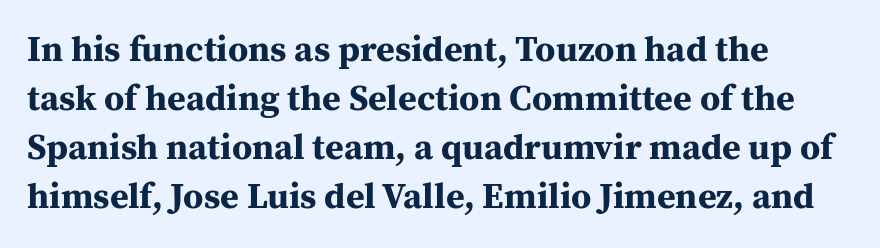
The image shows 36 px bold serif type, upright; set left-aligned, normal line spacing (1.36x), normal letter spacing, not underlined; medium stroke contrast and a medium x-height.
